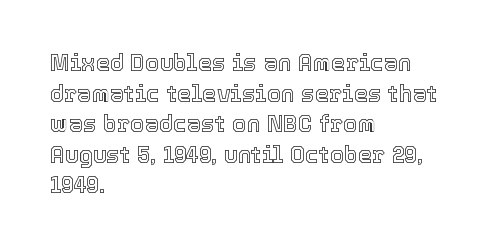
A typesetter would call this leading conventional body-copy spacing. No italicization has been applied; the sample stays upright. Tracking value appears to be zero — textbook default spacing. Short and long lines alike share a common starting point at left. Decoration check: the copy has no underline.
